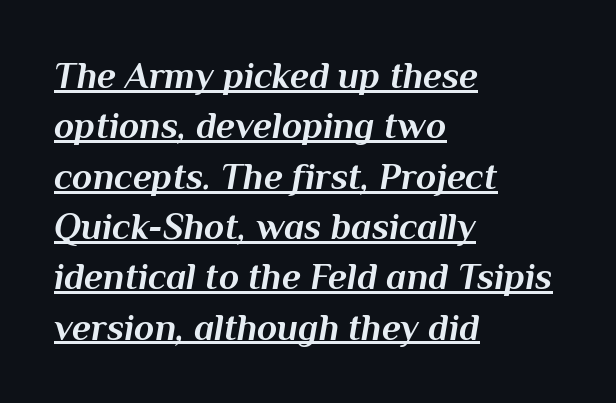
{"italic": "yes", "lean": "right", "slant_degrees": 10, "bold": "yes", "weight": "bold", "width": "normal", "stroke_contrast": "medium", "x_height": "medium", "monospaced": "no", "underline": "yes", "align": "left", "line_spacing": "normal", "line_spacing_ratio": 1.36, "letter_spacing": "normal", "letter_spacing_em": 0.0, "glyph_px": 37}
